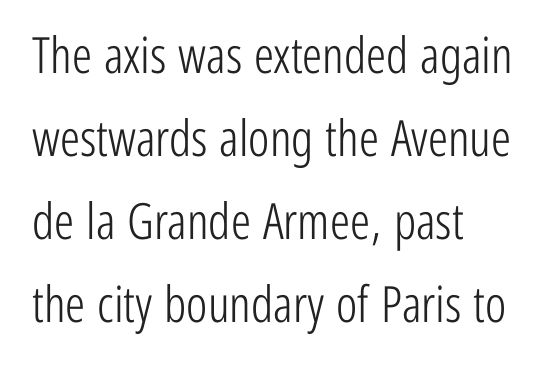
Horizontal bands of white between lines are of average thickness. Italic? Not at all — the glyphs are vertical. Characters follow at the spacing the type designer built in. The face used here is a sans, in the tradition of grotesques and geometrics.
